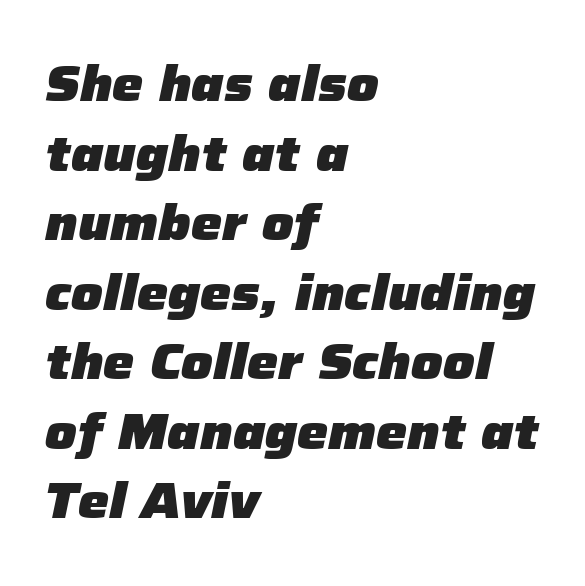
{"italic": "yes", "lean": "right", "slant_degrees": 12, "bold": "yes", "weight": "heavy", "width": "normal", "stroke_contrast": "low", "x_height": "medium", "monospaced": "no", "underline": "no", "align": "left", "line_spacing": "normal", "line_spacing_ratio": 1.42, "letter_spacing": "normal", "letter_spacing_em": 0.0, "glyph_px": 49}
